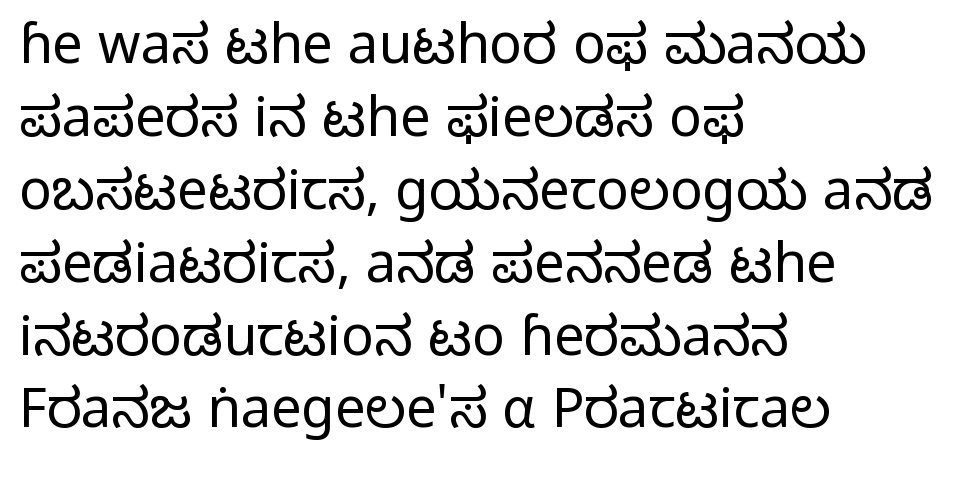
The image shows 54 px light sans-serif type, upright; set left-aligned, normal line spacing (1.35x), normal letter spacing, not underlined; low stroke contrast and a medium x-height.
